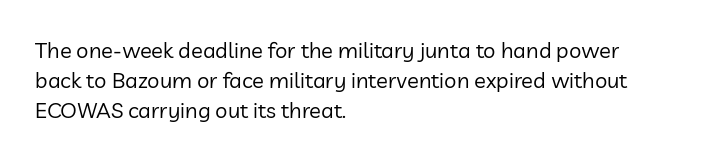
The image shows 22 px text type, upright; set left-aligned, normal line spacing (1.36x), normal letter spacing, not underlined.
